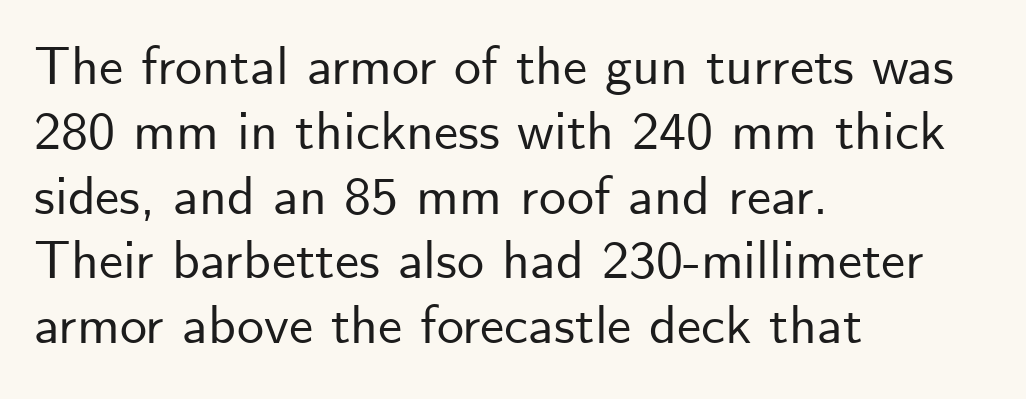
You could not count columns in this text — the font is proportionally spaced. Regarding serifs, this sample does without them. Caption: standard tracking, unaltered. These lines are set flush left with a ragged right edge.
